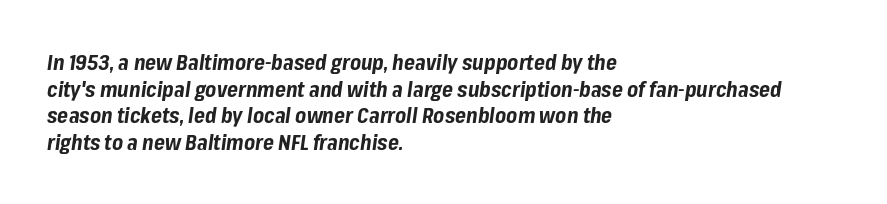
The text block is weighted toward the left margin, trailing off unevenly rightward. It's the slanting kind of type. Letter spacing: default. Pretty heavy lettering here — definitely bold.
